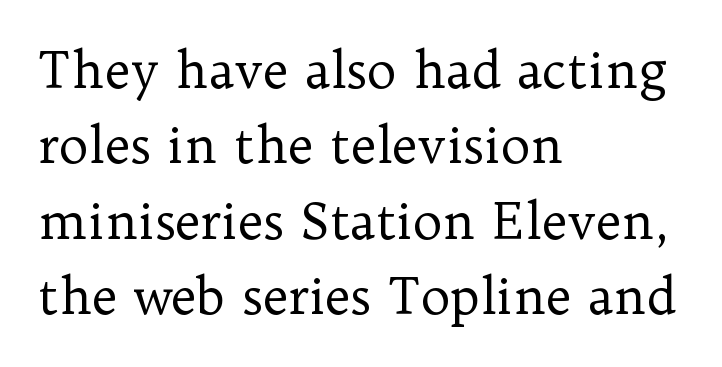
Posture: upright roman. The glyphs are unaccompanied by any horizontal stroke below them. In terms of letterspacing, this is plain default setting. The typeface chosen for these lines features serifs. Heft: none added — not bold. You could not count columns in this text — the font is proportionally spaced.
